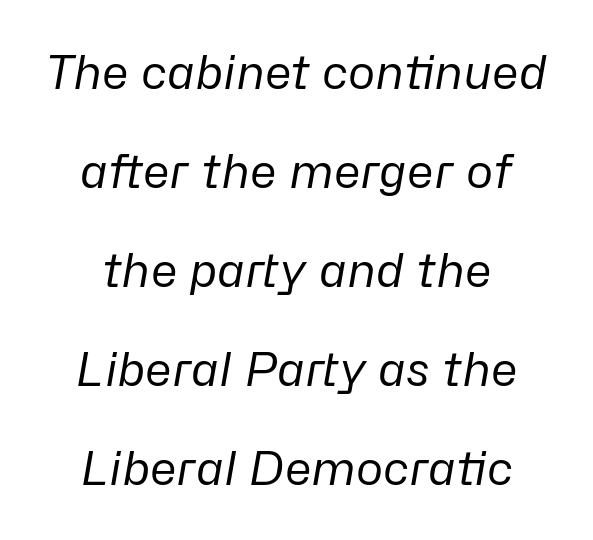
{"italic": "yes", "lean": "right", "slant_degrees": 10, "bold": "no", "weight": "regular", "width": "normal", "stroke_contrast": "low", "x_height": "medium", "monospaced": "no", "underline": "no", "line_spacing": "loose", "line_spacing_ratio": 2.15, "letter_spacing": "normal", "letter_spacing_em": 0.0, "glyph_px": 46}
